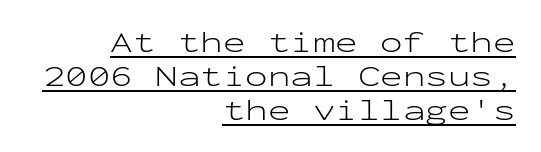
Casual observation: everything's shoved over to the right. Font category for this specimen: sans-serif. Think of a typewriter: that constant character pitch is what you see here. No italicization has been applied; the sample stays upright.
